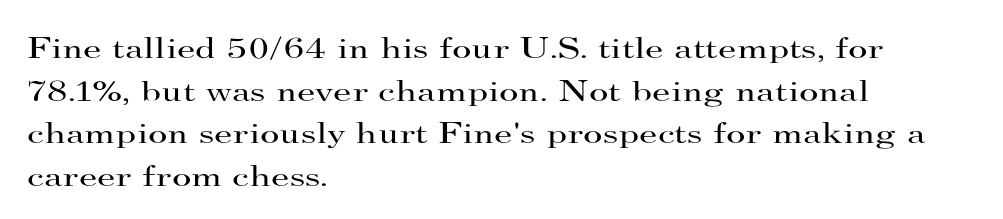
{"serif": "yes", "italic": "no", "bold": "no", "weight": "regular", "width": "wide", "stroke_contrast": "high", "x_height": "small", "monospaced": "no", "underline": "no", "align": "left", "line_spacing": "normal", "line_spacing_ratio": 1.42, "letter_spacing": "normal", "letter_spacing_em": 0.0, "glyph_px": 30}
